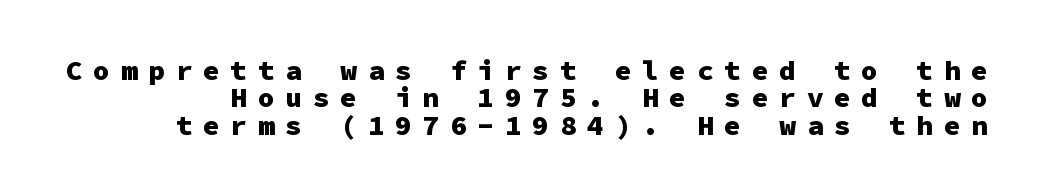
Bold? Absolutely — the strokes are thick and heavy. A typesetter would call this leading minimal, almost set solid. The characters display no serif detailing; their extremities are plain. Descenders hang freely into open space.
